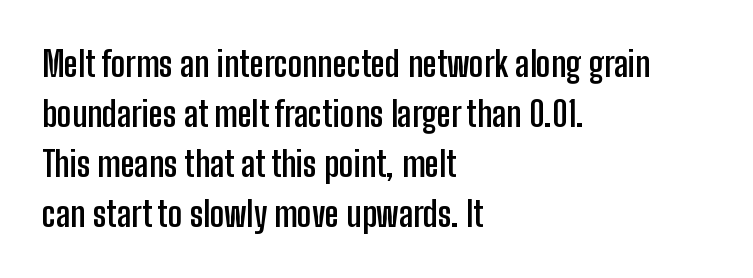
The image shows 35 px semibold, condensed sans-serif type, upright; set left-aligned, normal line spacing (1.43x), normal letter spacing, not underlined; low stroke contrast and a medium x-height.
